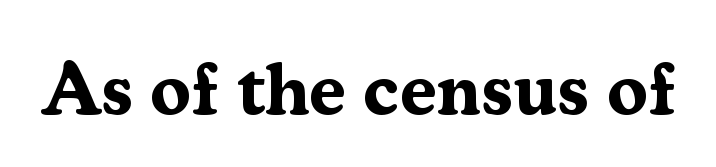
The image shows 74 px bold serif type, upright; set normal letter spacing, not underlined; medium stroke contrast and a medium x-height.
